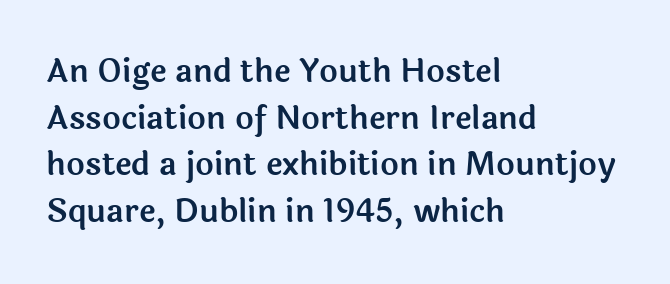
The image shows 32 px sans-serif type, upright; set left-aligned, normal line spacing (1.46x), normal letter spacing, not underlined; a medium x-height.
